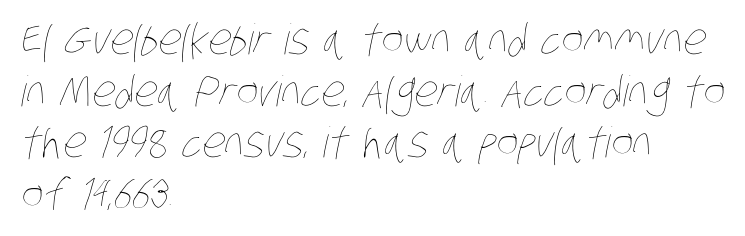
The image shows 42 px thin, condensed type; set left-aligned, line spacing 1.23x, normal letter spacing, not underlined; low stroke contrast and a large x-height.
